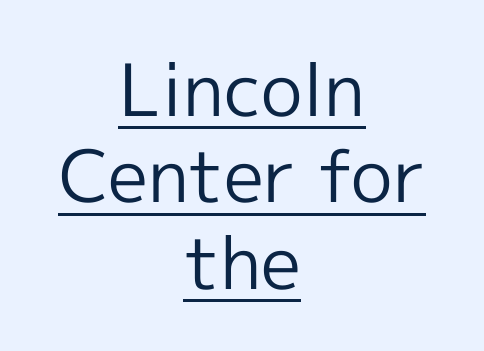
{"serif": "no", "italic": "no", "bold": "no", "weight": "regular", "width": "normal", "x_height": "medium", "monospaced": "no", "underline": "yes", "align": "center", "line_spacing_ratio": 1.2, "letter_spacing": "normal", "letter_spacing_em": 0.0, "glyph_px": 72}
